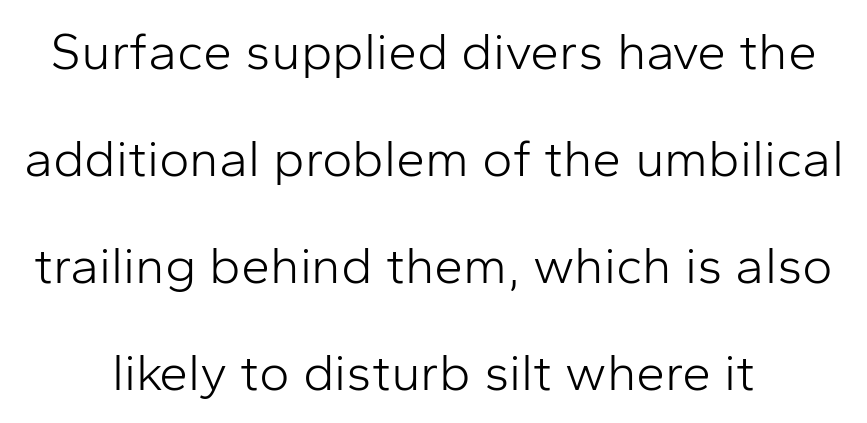
The image shows 52 px light sans-serif type, upright; set centered, loose line spacing (2.06x), normal letter spacing, not underlined; low stroke contrast and a medium x-height.
